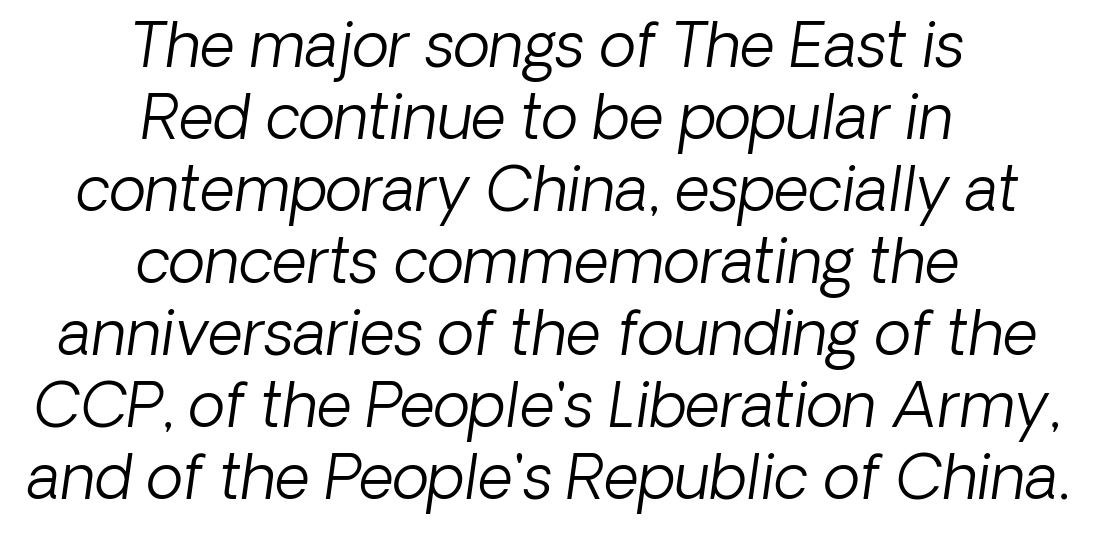
Does extra space separate the letters? No, they use regular spacing. Caption: face not bold, strokes unweighted. Note the varied advance widths — an 'i' is clearly narrower than an 'm'. Does the type have serifs? No, each stem ends abruptly. Which margin do the lines hug? Neither — every line sits in the middle. Clear beneath every line of the passage.
